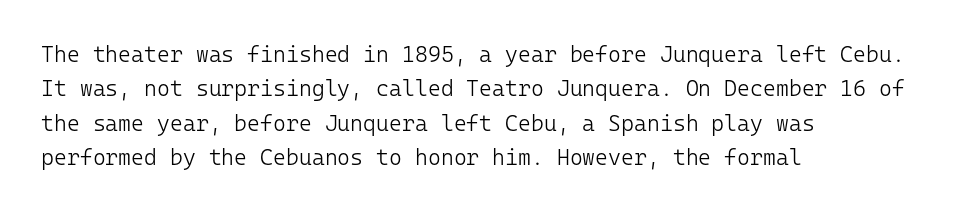
The specimen reads as upright at a glance. Is the stroke heavy? The answer is a plain regular-or-lighter. Clear beneath every line of the passage. Notice how descenders clear the ascenders below comfortably — that's standard leading.
